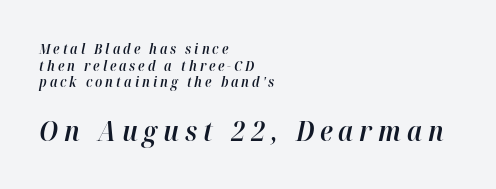
{"italic": "yes", "lean": "right", "slant_degrees": 12, "bold": "semi", "weight": "semibold", "width": "normal", "stroke_contrast": "high", "x_height": "medium", "monospaced": "no", "underline": "no", "align": "left", "line_spacing_ratio": 1.18, "letter_spacing": "wide", "letter_spacing_em": 0.21, "larger_block": "second", "size_ratio": 2.0, "glyph_px": 28}
